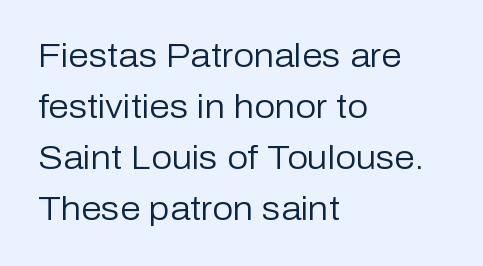
{"serif": "no", "italic": "no", "bold": "no", "weight": "regular", "width": "normal", "stroke_contrast": "low", "x_height": "medium", "monospaced": "no", "underline": "no", "align": "left", "line_spacing": "normal", "line_spacing_ratio": 1.55, "letter_spacing": "normal", "letter_spacing_em": 0.0, "glyph_px": 33}
